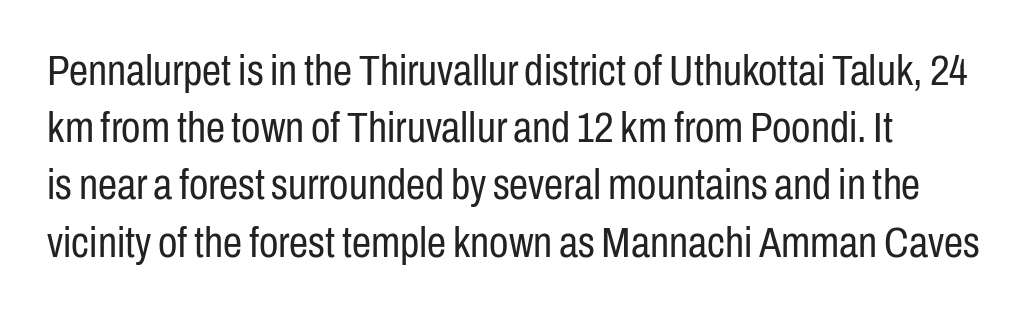
Q: Is the text bold? A: No.
Q: Is the text italic (slanted)? A: No, it is upright.
Q: Is the typeface a serif or a sans-serif typeface? A: Sans-serif.
Q: Is the text underlined? A: No.
Q: How is the paragraph aligned? A: Left-aligned.
Q: Is the spacing between letters normal or unusually wide? A: Normal.
Q: Is the spacing between lines tight, normal or loose? A: Normal.
Q: Width (condensed, normal, or wide)? A: Condensed.
Q: Stroke contrast? A: Low.
Q: x-height? A: Medium.
Q: Monospaced? A: No.
